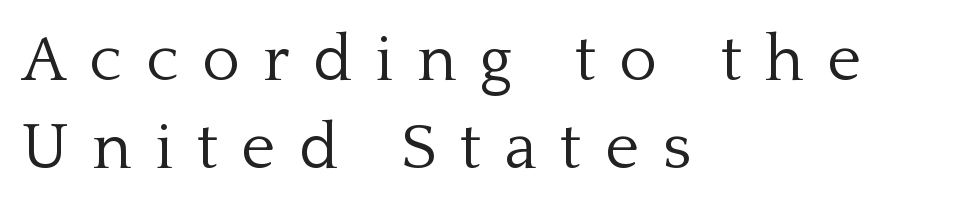
Q: Is the text bold? A: No.
Q: Is the text italic (slanted)? A: No, it is upright.
Q: Is the typeface a serif or a sans-serif typeface? A: Serif.
Q: Is the text underlined? A: No.
Q: How is the paragraph aligned? A: Left-aligned.
Q: Is the spacing between letters normal or unusually wide? A: Unusually wide.
Q: Is the spacing between lines tight, normal or loose? A: Normal.
Q: Width (condensed, normal, or wide)? A: Normal.
Q: Stroke contrast? A: Low.
Q: x-height? A: Medium.
Q: Monospaced? A: No.
